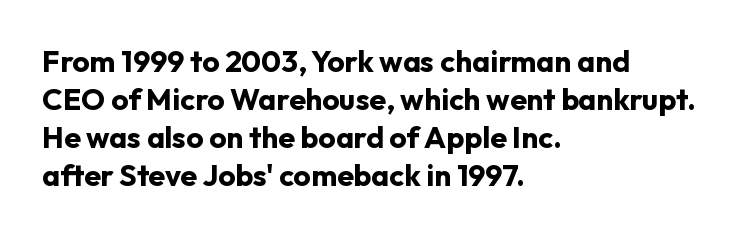
The image shows 30 px bold sans-serif type, upright; set left-aligned, normal line spacing (1.27x), normal letter spacing, not underlined; low stroke contrast and a medium x-height.
